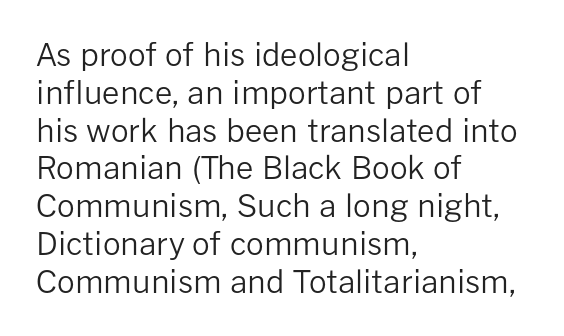
{"serif": "no", "italic": "no", "bold": "no", "weight": "regular", "width": "normal", "stroke_contrast": "low", "x_height": "medium", "monospaced": "no", "underline": "no", "align": "left", "line_spacing_ratio": 1.22, "letter_spacing": "normal", "letter_spacing_em": 0.0, "glyph_px": 31}
